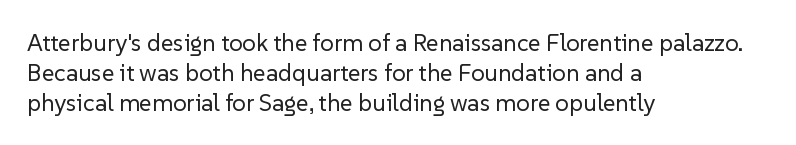
The image shows 24 px text type, upright; set left-aligned, normal line spacing (1.25x), normal letter spacing, not underlined.
